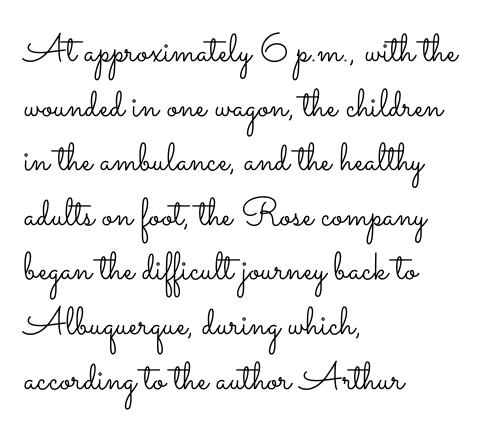
{"bold": "no", "weight": "light", "width": "wide", "stroke_contrast": "low", "x_height": "small", "monospaced": "no", "underline": "no", "align": "left", "line_spacing": "normal", "line_spacing_ratio": 1.4, "letter_spacing": "normal", "letter_spacing_em": 0.0, "glyph_px": 39}
